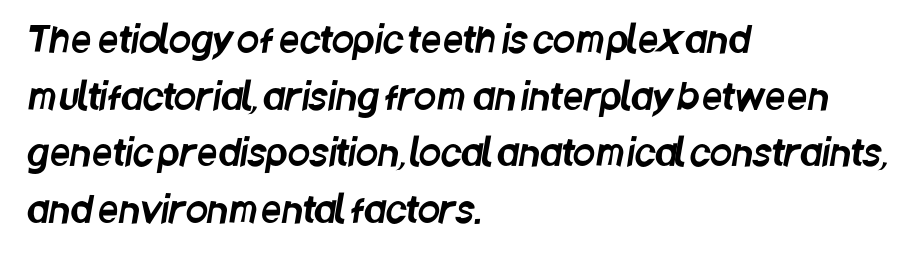
Q: Is the typeface a serif or a sans-serif typeface? A: Sans-serif.
Q: Is the text underlined? A: No.
Q: How is the paragraph aligned? A: Left-aligned.
Q: Is the spacing between letters normal or unusually wide? A: Normal.
Q: Is the spacing between lines tight, normal or loose? A: Normal.
Q: Width (condensed, normal, or wide)? A: Condensed.
Q: Stroke contrast? A: Low.
Q: x-height? A: Large.
Q: Monospaced? A: No.
